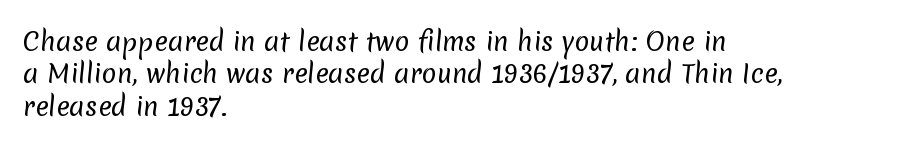
The typeface has the unassuming heft of standard copy or less. The passage shown stacks its lines at a standard gap. Anything drawn beneath the words? Only blank space. Students, note that the glyphs here touch the page at normal intervals. The paragraph shown leans on its left margin.
